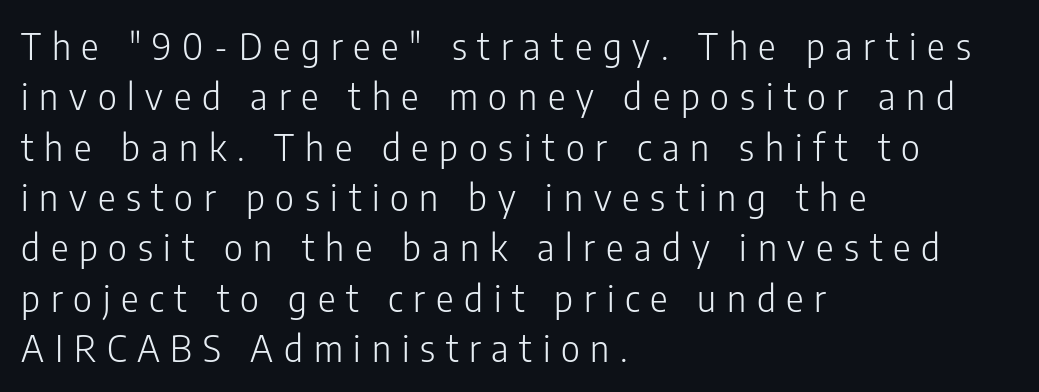
Q: Is the text bold? A: No.
Q: Is the text italic (slanted)? A: No, it is upright.
Q: Is the typeface a serif or a sans-serif typeface? A: Sans-serif.
Q: Is the text underlined? A: No.
Q: How is the paragraph aligned? A: Left-aligned.
Q: Is the spacing between letters normal or unusually wide? A: Unusually wide.
Q: Is the spacing between lines tight, normal or loose? A: Normal.
Q: Width (condensed, normal, or wide)? A: Condensed.
Q: Stroke contrast? A: Low.
Q: x-height? A: Medium.
Q: Monospaced? A: No.
